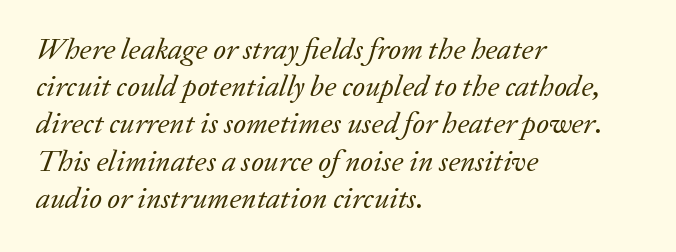
The image shows 30 px regular-weight serif type, italic (leaning right); set left-aligned, line spacing 1.24x, normal letter spacing, not underlined; low stroke contrast and a medium x-height.
